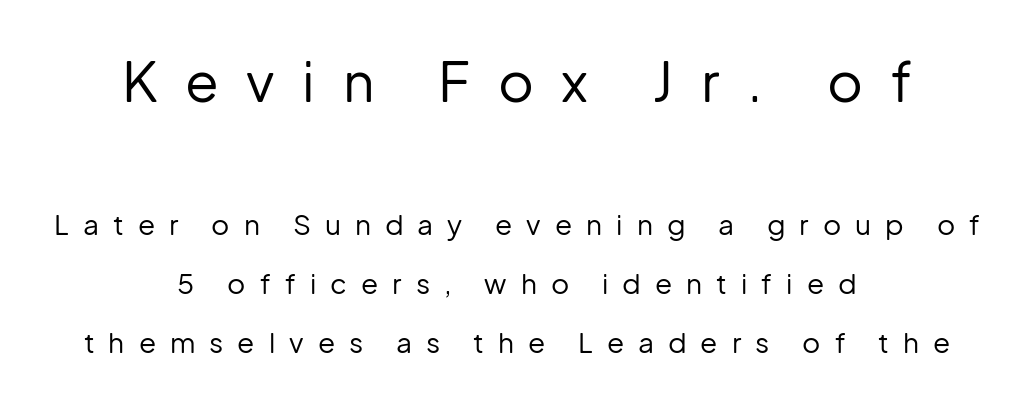
The image shows 55 px regular-weight sans-serif type, upright; set centered, loose line spacing (2.12x), unusually wide letter spacing (+0.5 em), not underlined; the first (top) block is 1.96x larger; low stroke contrast and a medium x-height.
